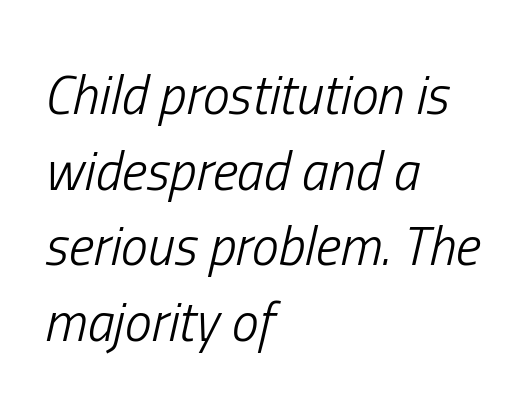
The image shows 54 px light, condensed type, italic (leaning right); set left-aligned, normal line spacing (1.4x), normal letter spacing, not underlined; low stroke contrast and a medium x-height.
